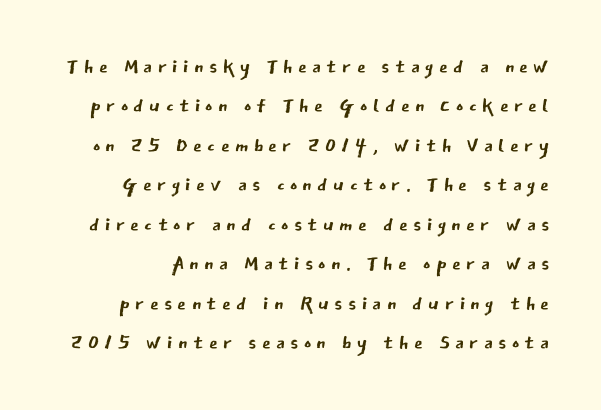
The image shows 28 px regular-weight sans-serif type, upright; set normal line spacing (1.41x), not underlined; low stroke contrast and a medium x-height.
